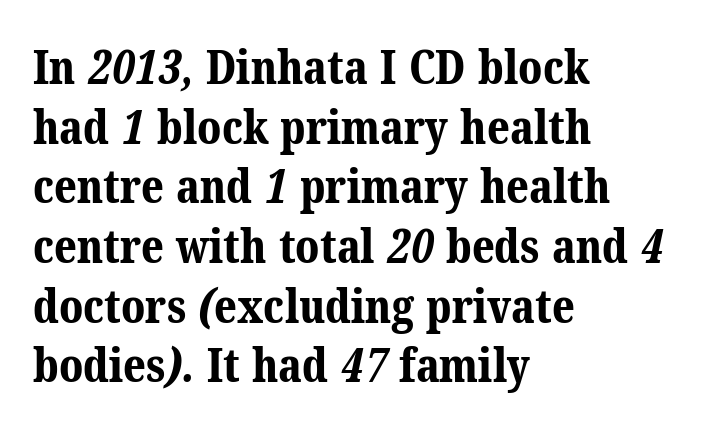
The image shows 47 px bold serif type; set left-aligned, normal line spacing (1.27x), normal letter spacing, not underlined; medium stroke contrast and a medium x-height.
